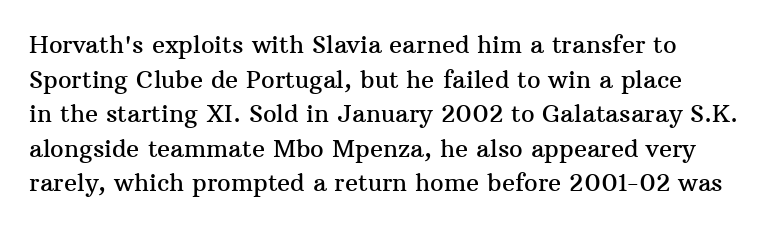
The compositor pushed each line to the left boundary. Compared with typical paragraphs, the rows here are spaced about the same. Here the glyphs are tracked normally, forming tight word shapes. Check the space under the baseline: it is left empty. You can tell it's not italic because the verticals are truly vertical.
